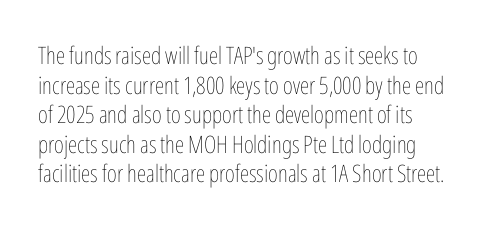
The image shows 24 px text type, upright; set line spacing 1.23x, normal letter spacing, not underlined.
